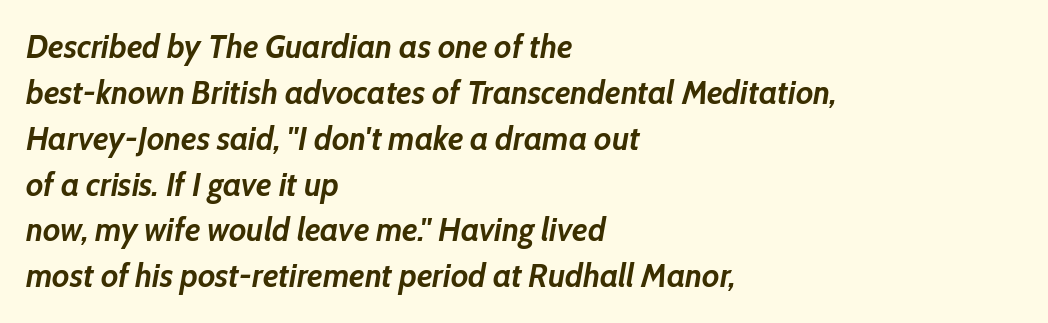
Is the type slanted? Yes — the strokes lean at a clear angle. I'd describe the lettering as bold — thick and assertive. Descenders are the only things crossing below the line. The passage shown has conventional tracking throughout. The text block is weighted toward the left margin, trailing off unevenly rightward. Character widths vary here, with narrow letters taking less room than wide ones.
